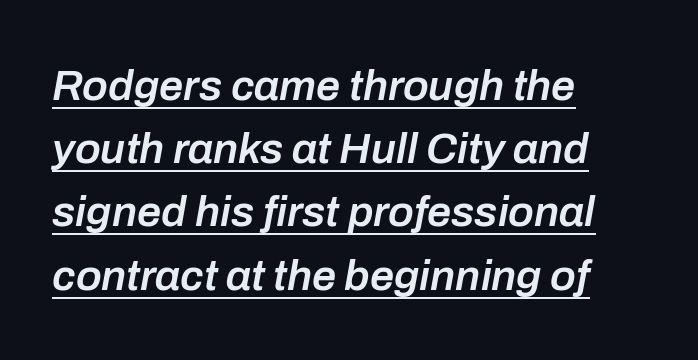
The image shows 43 px semibold type, italic (leaning right); set left-aligned, normal line spacing (1.47x), normal letter spacing, underlined; low stroke contrast and a medium x-height.
